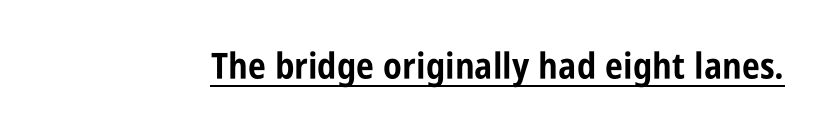
The image shows 36 px bold, condensed sans-serif type, upright; set normal letter spacing, underlined; low stroke contrast and a large x-height.
